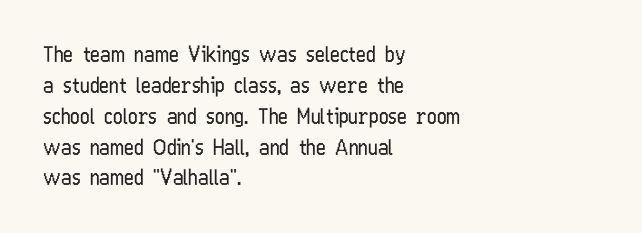
If you drew a line through each stem, it would be perfectly vertical. Leftover space on each line is placed entirely after the last word. The vertical gap from one line to the next is medium. The specimen omits any rule beneath the text block's lines.
